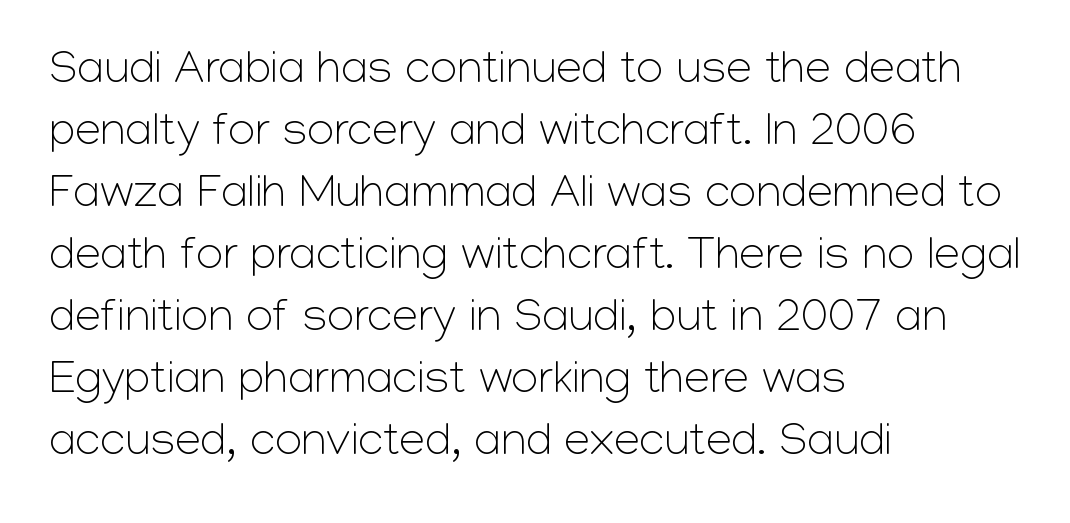
The rag falls on the right side of this text block. What stands out about the letter spacing? Nothing — it is the standard amount. This rendering features lettering with no underline. Does the lettering tilt? It doesn't — this is upright. One glance says typical: line gaps are just what's usual. Examine the stroke ends and you'll find no serifs.
